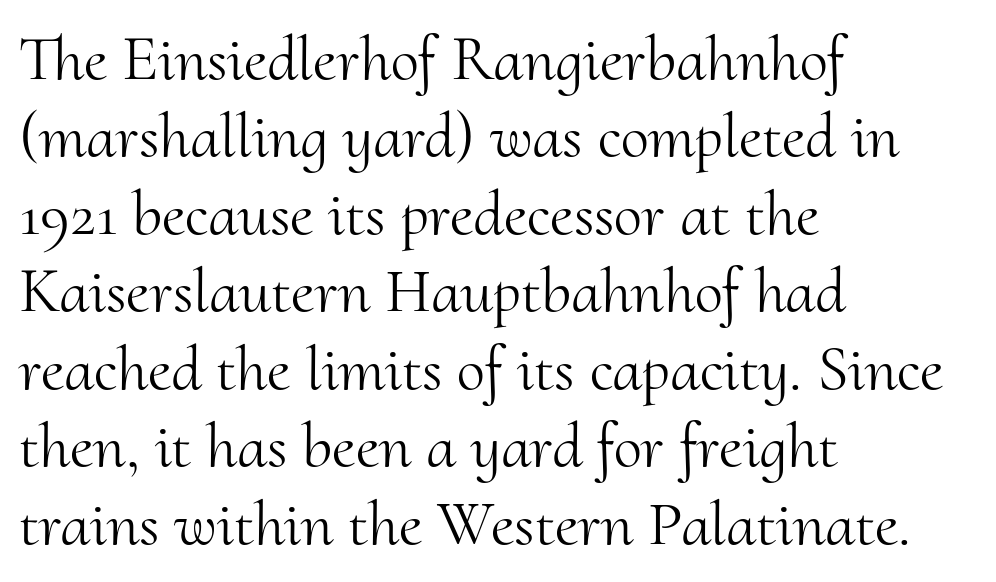
The image shows 64 px light serif type, upright; set left-aligned, line spacing 1.21x, normal letter spacing, not underlined; medium stroke contrast and a small x-height.
